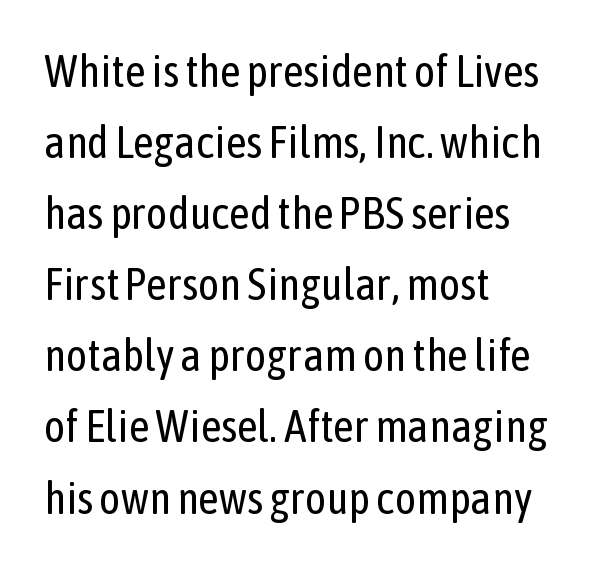
The image shows 45 px regular-weight, condensed sans-serif type, upright; set left-aligned, normal line spacing (1.58x), normal letter spacing, not underlined; low stroke contrast and a medium x-height.
